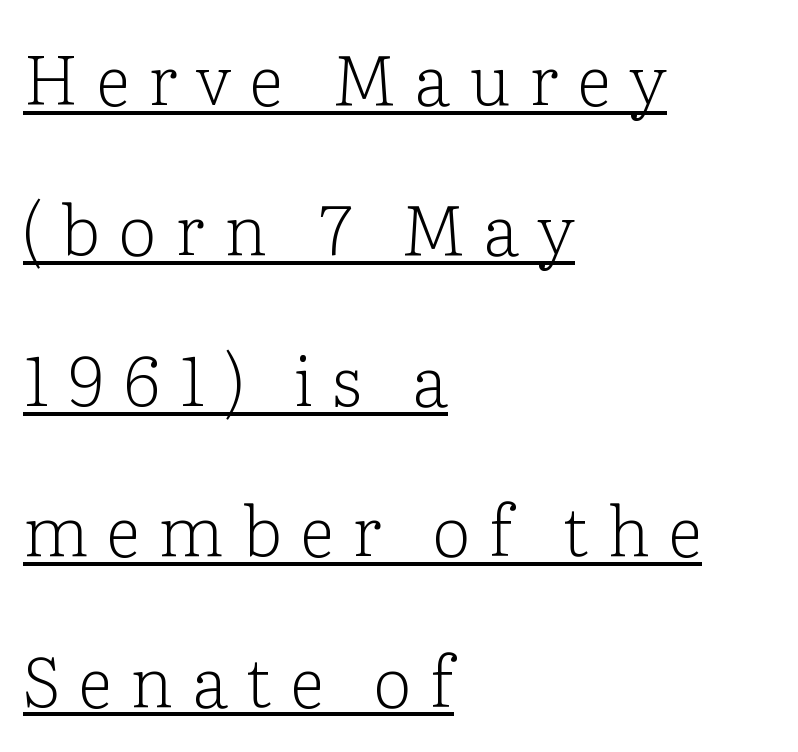
Ascenders rise straight up at ninety degrees. A typesetter would call this proportional, since set widths differ per character. The glyphs are accompanied by a horizontal stroke just below them. Observe the wide spacing: letters keep a clear distance from each other.
